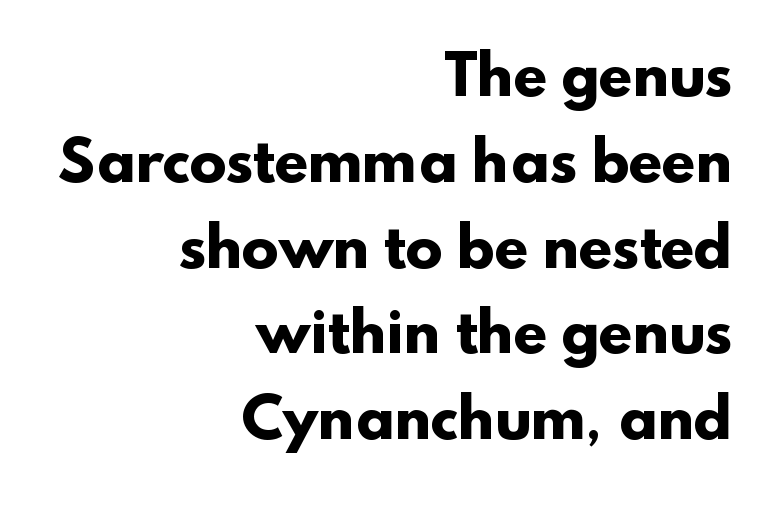
{"serif": "no", "bold": "yes", "weight": "heavy", "width": "normal", "stroke_contrast": "low", "x_height": "small", "monospaced": "no", "underline": "no", "align": "right", "line_spacing": "normal", "line_spacing_ratio": 1.56, "letter_spacing": "normal", "letter_spacing_em": 0.0, "glyph_px": 55}
